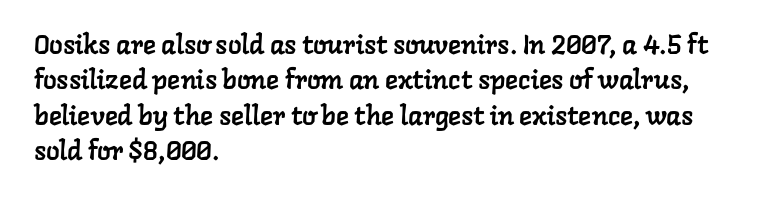
The image shows 27 px text type; set left-aligned, normal line spacing (1.31x), normal letter spacing, not underlined.
